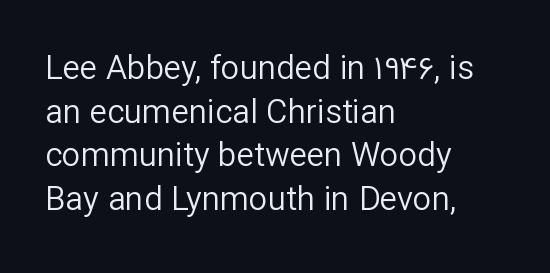
The image shows 33 px regular-weight sans-serif type, upright; set left-aligned, normal line spacing (1.32x), normal letter spacing, not underlined; low stroke contrast and a medium x-height.
